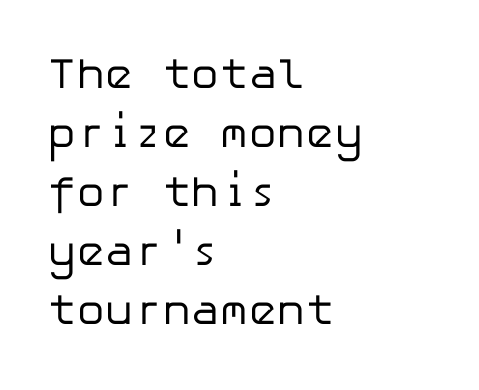
The image shows 43 px regular-weight sans-serif type, upright; set left-aligned, normal line spacing (1.37x), normal letter spacing, not underlined; low stroke contrast and a medium x-height.
